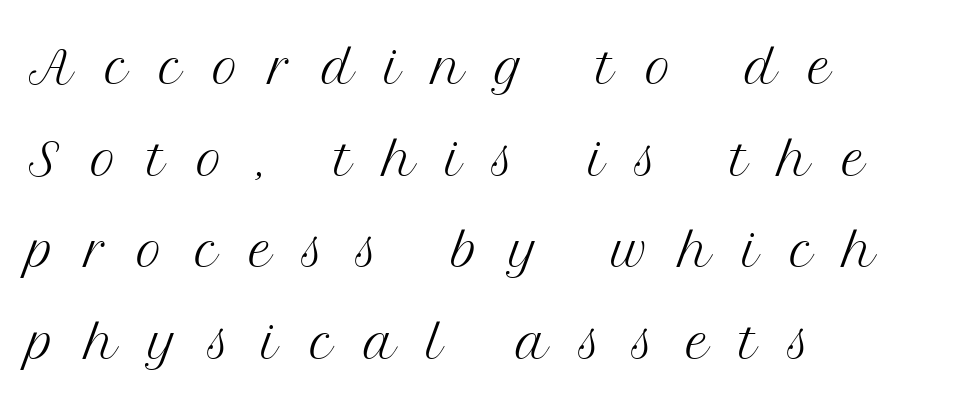
Q: Is the text bold? A: No.
Q: Is the text italic (slanted)? A: Yes.
Q: Is the typeface a serif or a sans-serif typeface? A: Serif.
Q: Is the text underlined? A: No.
Q: How is the paragraph aligned? A: Left-aligned.
Q: Is the spacing between letters normal or unusually wide? A: Unusually wide.
Q: Is the spacing between lines tight, normal or loose? A: Normal.
Q: Width (condensed, normal, or wide)? A: Normal.
Q: Stroke contrast? A: Medium.
Q: x-height? A: Medium.
Q: Monospaced? A: No.
